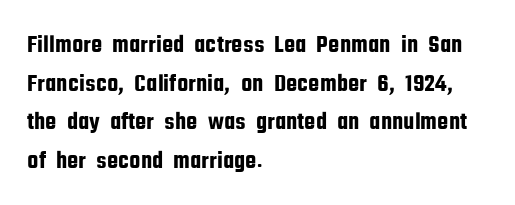
Q: Is the text italic (slanted)? A: No, it is upright.
Q: Is the text underlined? A: No.
Q: How is the paragraph aligned? A: Left-aligned.
Q: Is the spacing between letters normal or unusually wide? A: Normal.
Q: Is the spacing between lines tight, normal or loose? A: Normal.
